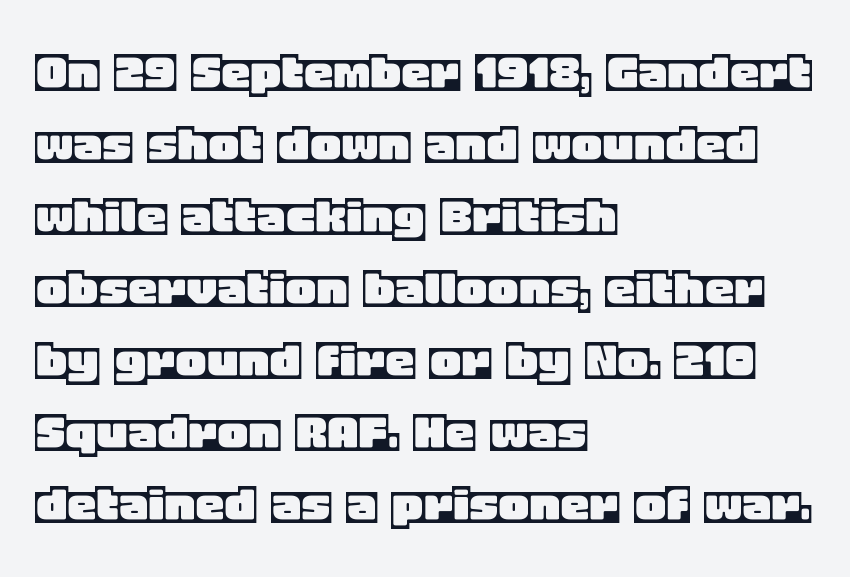
Q: Is the text italic (slanted)? A: No, it is upright.
Q: Is the text underlined? A: No.
Q: How is the paragraph aligned? A: Left-aligned.
Q: Is the spacing between letters normal or unusually wide? A: Normal.
Q: Width (condensed, normal, or wide)? A: Normal.
Q: x-height? A: Large.
Q: Monospaced? A: No.
